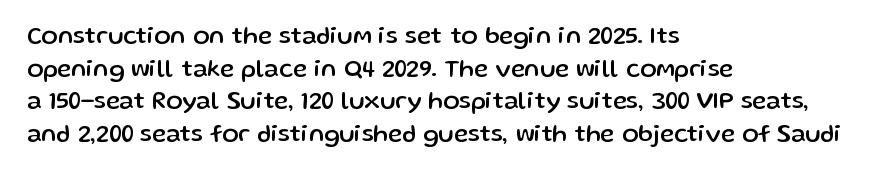
Q: Is the text italic (slanted)? A: No, it is upright.
Q: Is the text underlined? A: No.
Q: How is the paragraph aligned? A: Left-aligned.
Q: Is the spacing between letters normal or unusually wide? A: Normal.
Q: Is the spacing between lines tight, normal or loose? A: Normal.
